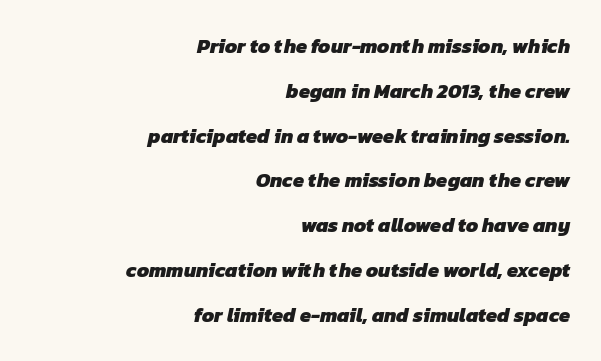
Q: Is the text bold? A: Yes.
Q: Is the text underlined? A: No.
Q: How is the paragraph aligned? A: Right-aligned.
Q: Is the spacing between letters normal or unusually wide? A: Normal.
Q: Is the spacing between lines tight, normal or loose? A: Loose.
